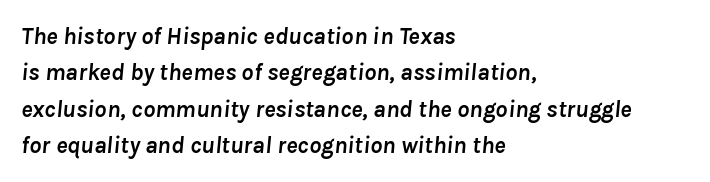
Q: Is the text bold? A: Yes.
Q: Is the text italic (slanted)? A: Yes, it leans right by about 8 degrees.
Q: Is the text underlined? A: No.
Q: How is the paragraph aligned? A: Left-aligned.
Q: Is the spacing between letters normal or unusually wide? A: Normal.
Q: Is the spacing between lines tight, normal or loose? A: Normal.
